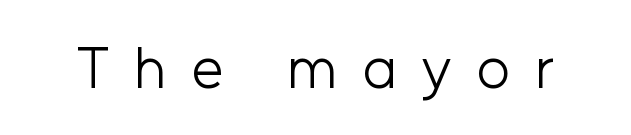
Descenders hang freely into open space. This is roman type, the default non-slanted kind. Short note: letters widely spaced. Weight: not bold — regular or lighter. Character widths vary here, with narrow letters taking less room than wide ones. Check where the strokes stop: nothing finishes them off — pure sans.
